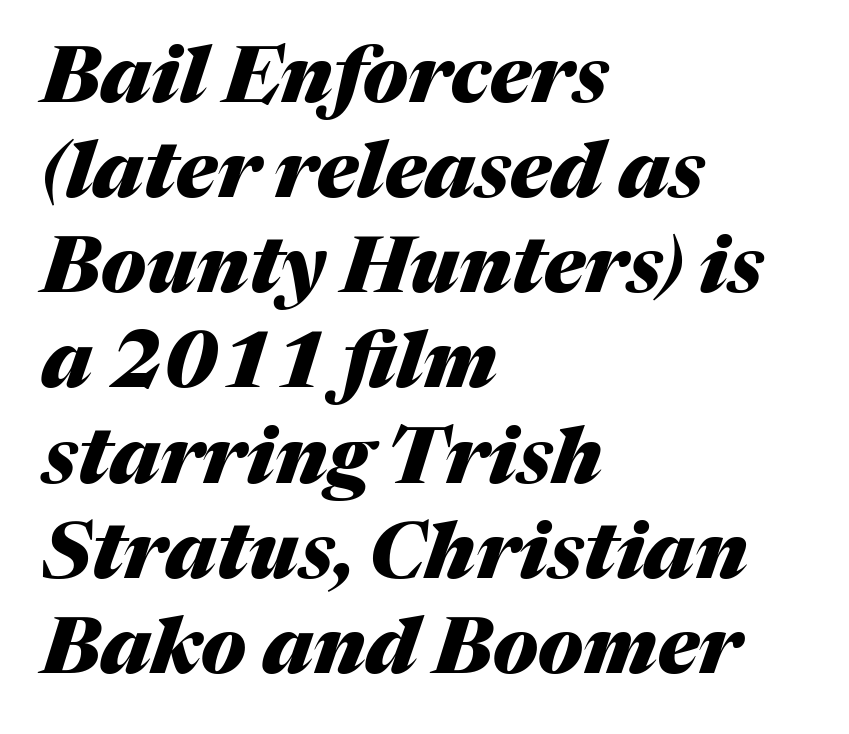
Q: Is the text bold? A: Yes.
Q: Is the text italic (slanted)? A: Yes, it leans right by about 17 degrees.
Q: Is the text underlined? A: No.
Q: How is the paragraph aligned? A: Left-aligned.
Q: Is the spacing between letters normal or unusually wide? A: Normal.
Q: Width (condensed, normal, or wide)? A: Normal.
Q: Stroke contrast? A: Medium.
Q: x-height? A: Medium.
Q: Monospaced? A: No.
